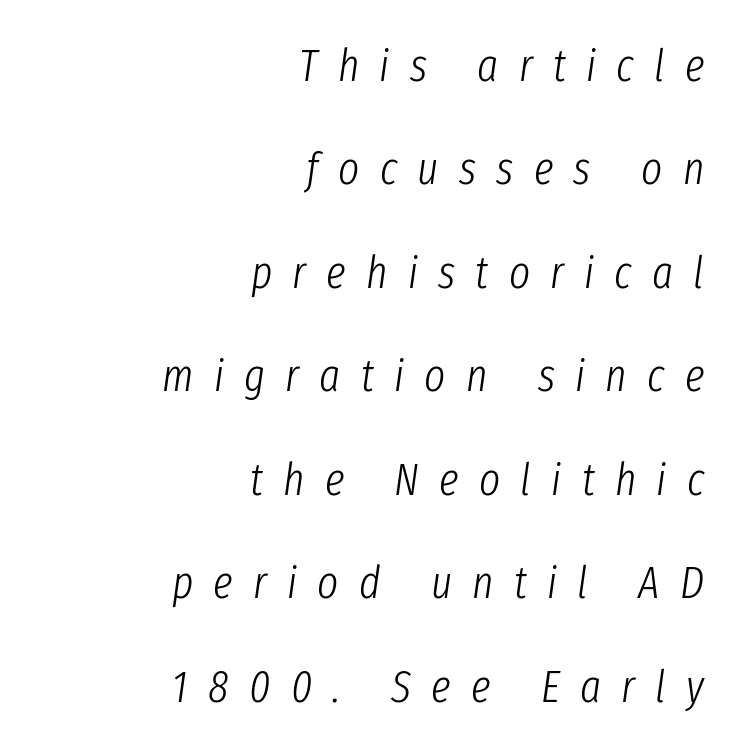
{"italic": "yes", "lean": "right", "slant_degrees": 8, "bold": "no", "weight": "light", "width": "condensed", "stroke_contrast": "low", "x_height": "medium", "monospaced": "no", "underline": "no", "align": "right", "line_spacing": "loose", "line_spacing_ratio": 2.3, "letter_spacing": "wide", "letter_spacing_em": 0.45, "glyph_px": 45}
